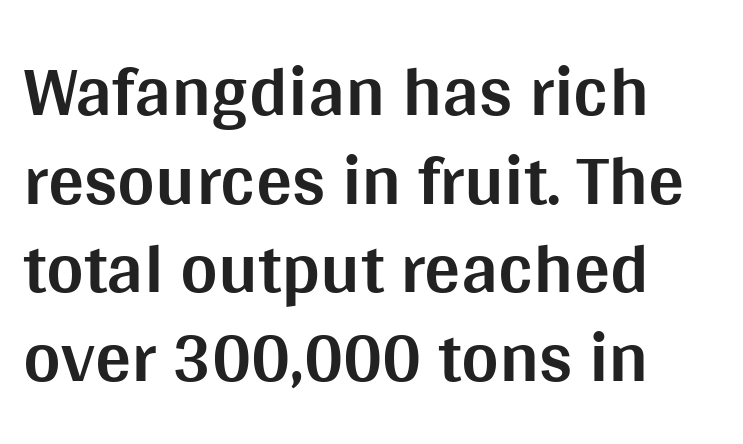
Q: Is the text bold? A: Yes.
Q: Is the text italic (slanted)? A: No, it is upright.
Q: Is the typeface a serif or a sans-serif typeface? A: Sans-serif.
Q: Is the text underlined? A: No.
Q: How is the paragraph aligned? A: Left-aligned.
Q: Is the spacing between letters normal or unusually wide? A: Normal.
Q: Width (condensed, normal, or wide)? A: Normal.
Q: Stroke contrast? A: Medium.
Q: x-height? A: Large.
Q: Monospaced? A: No.
